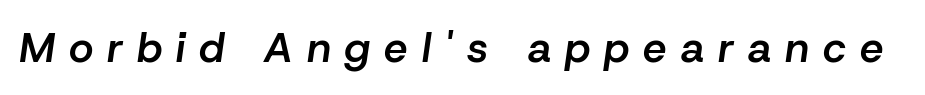
{"italic": "yes", "lean": "right", "slant_degrees": 8, "bold": "semi", "weight": "semibold", "width": "normal", "stroke_contrast": "low", "x_height": "medium", "monospaced": "no", "underline": "no", "letter_spacing": "wide", "letter_spacing_em": 0.33, "glyph_px": 42}
